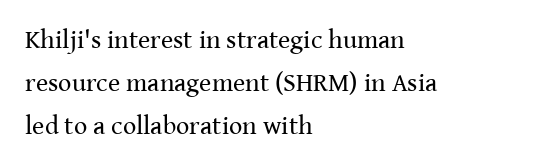
Each word holds together tightly as a unit, with standard inter-letter gaps. Rendered with straight, roman letterforms. These lines are set flush left with a ragged right edge. The area under the type is left untouched.
